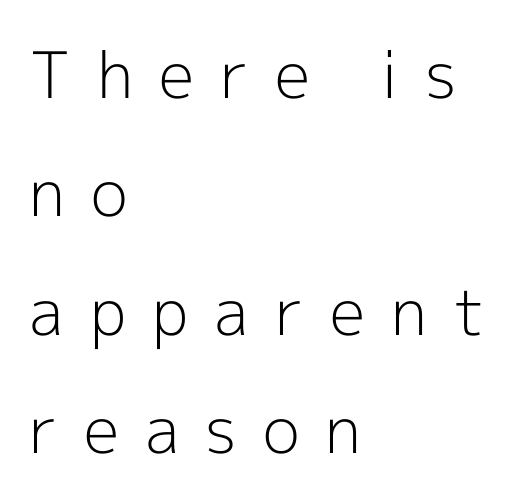
Q: Is the text bold? A: No.
Q: Is the text italic (slanted)? A: No, it is upright.
Q: Is the typeface a serif or a sans-serif typeface? A: Sans-serif.
Q: Is the text underlined? A: No.
Q: How is the paragraph aligned? A: Left-aligned.
Q: Is the spacing between letters normal or unusually wide? A: Unusually wide.
Q: Width (condensed, normal, or wide)? A: Normal.
Q: x-height? A: Medium.
Q: Monospaced? A: No.
